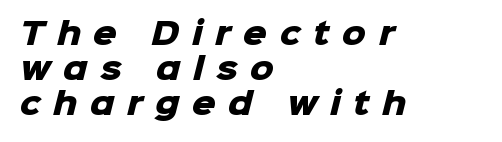
Bare-footed words on every line. The paragraph has a hard left edge and a soft right edge. Character widths vary here, with narrow letters taking less room than wide ones. Typographic density is high because the face is bold. Tracking here is generous; glyphs stand well apart from one another.
